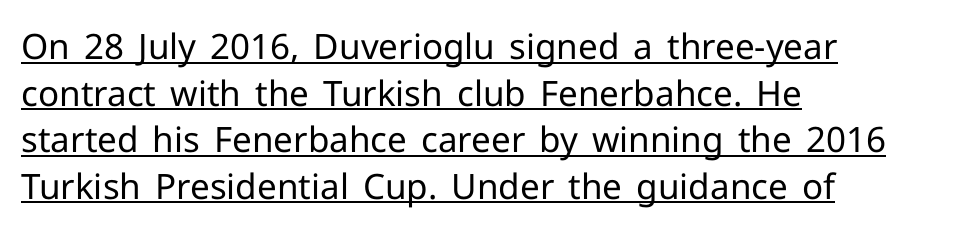
Note: no serifs on the glyphs. Style check: upright. Stems here are at most as thick as an everyday book face. The glyphs are accompanied by a horizontal stroke just below them. Compared with typical body copy, the letter spacing here is the same.
